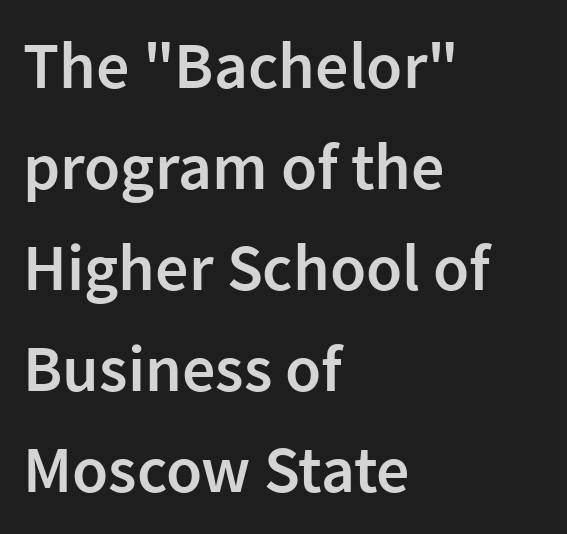
What stands out about the letter spacing? Nothing — it is the standard amount. Each letter keeps its own natural width here, so spacing adapts to shape. What weight is shown? A semibold, between regular and bold. Posture: vertical. How would I describe the line gaps? Plain and ordinary. Line beginnings align vertically; line endings do not.
